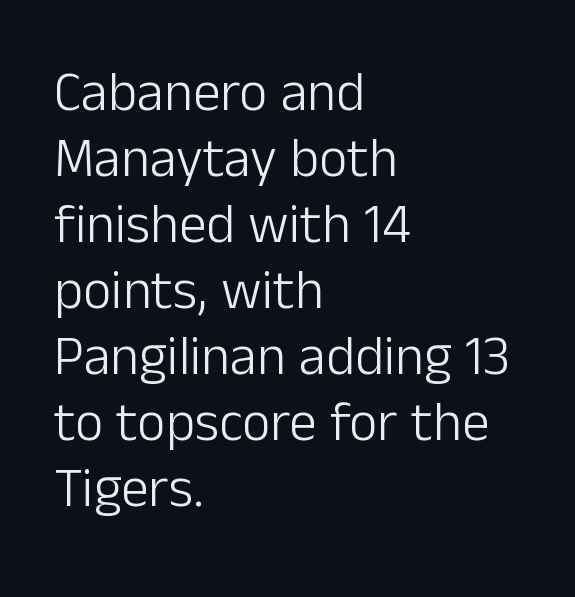
Q: Is the text bold? A: No.
Q: Is the text italic (slanted)? A: No, it is upright.
Q: Is the typeface a serif or a sans-serif typeface? A: Sans-serif.
Q: Is the text underlined? A: No.
Q: How is the paragraph aligned? A: Left-aligned.
Q: Is the spacing between letters normal or unusually wide? A: Normal.
Q: Width (condensed, normal, or wide)? A: Normal.
Q: Stroke contrast? A: Low.
Q: x-height? A: Medium.
Q: Monospaced? A: No.
